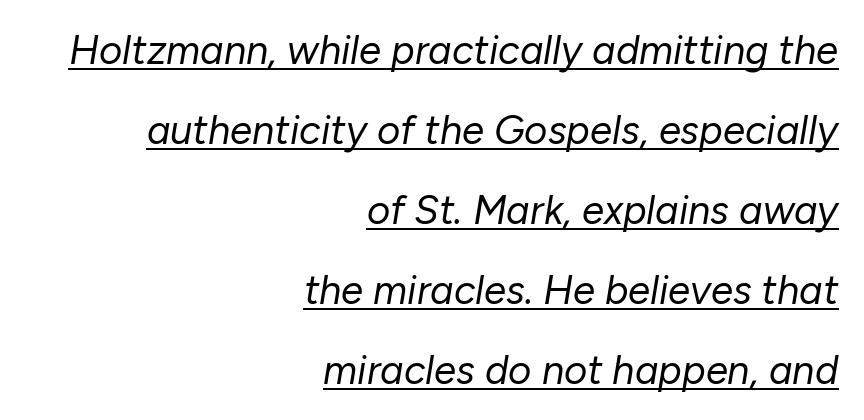
The weight would be labelled regular, book, light, or lighter still. Line ends are locked; line starts wander. Does a line run under the words? Yes, clearly. How are the letters spaced? Ordinarily, with no added tracking.
